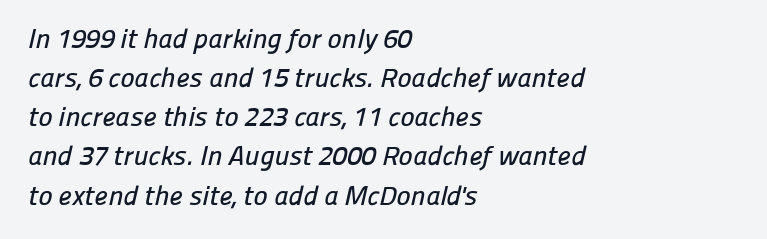
The image shows 27 px text type; set left-aligned, normal line spacing (1.45x), normal letter spacing, not underlined.
